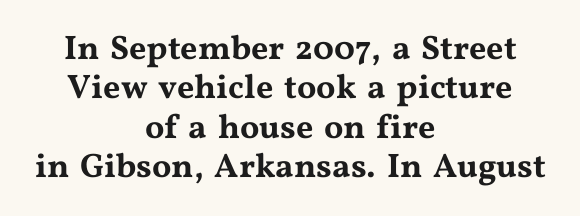
The image shows 34 px wide serif type, upright; set centered, line spacing 1.16x, normal letter spacing, not underlined; medium stroke contrast and a medium x-height.
